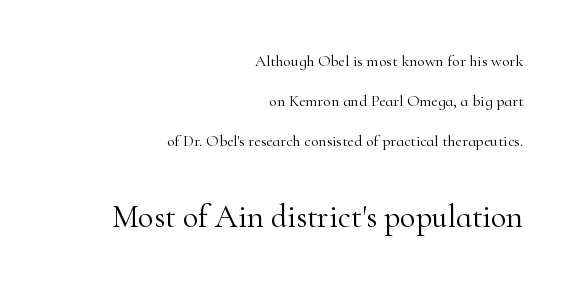
Note: serifs present on the glyphs. Compared with typical paragraphs, the rows here are farther apart. Weight: not bold — regular or lighter. The face used here appears at its bigger size in the lower chunk. Line endings align vertically; line beginnings do not.
